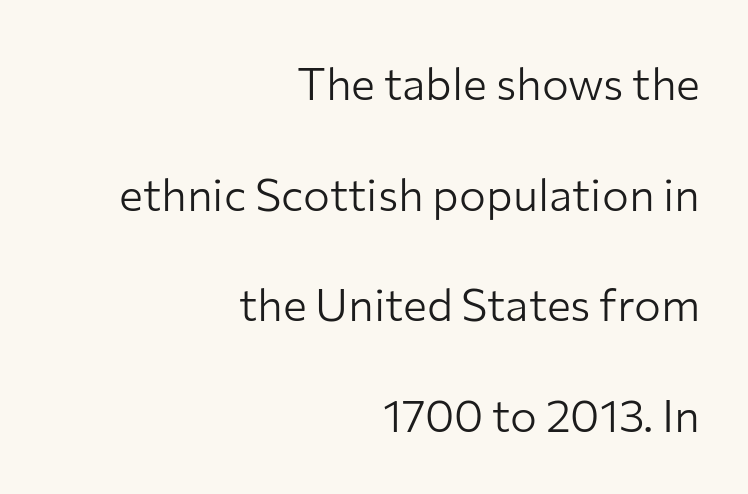
Q: Is the text bold? A: No.
Q: Is the text italic (slanted)? A: No, it is upright.
Q: Is the typeface a serif or a sans-serif typeface? A: Sans-serif.
Q: Is the text underlined? A: No.
Q: How is the paragraph aligned? A: Right-aligned.
Q: Is the spacing between letters normal or unusually wide? A: Normal.
Q: Is the spacing between lines tight, normal or loose? A: Loose.
Q: Width (condensed, normal, or wide)? A: Normal.
Q: Stroke contrast? A: Low.
Q: x-height? A: Medium.
Q: Monospaced? A: No.
